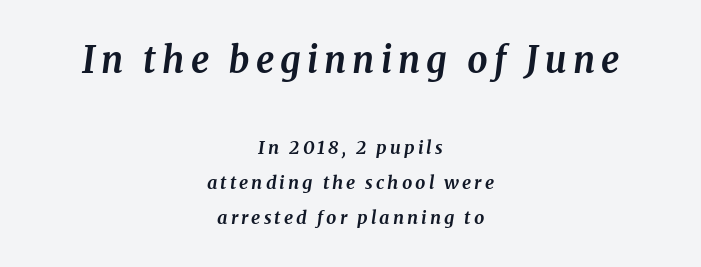
{"serif": "yes", "italic": "yes", "lean": "right", "slant_degrees": 8, "bold": "yes", "weight": "bold", "width": "normal", "stroke_contrast": "medium", "x_height": "medium", "monospaced": "no", "underline": "no", "align": "center", "line_spacing": "loose", "line_spacing_ratio": 1.95, "larger_block": "first", "size_ratio": 2.0, "glyph_px": 36}
